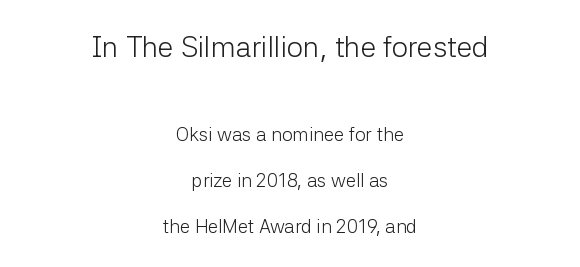
The image shows 29 px light sans-serif type, upright; set centered, loose line spacing (2.41x), normal letter spacing, not underlined; the first (top) block is 1.53x larger; low stroke contrast and a medium x-height.
